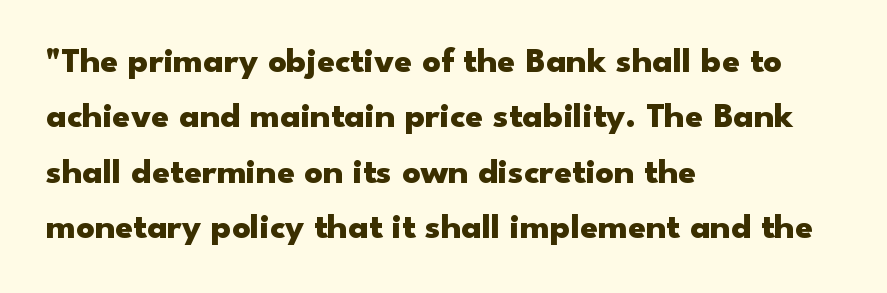
The image shows 36 px heavy, wide sans-serif type, upright; set left-aligned, normal line spacing (1.54x), normal letter spacing, not underlined; low stroke contrast and a small x-height.
